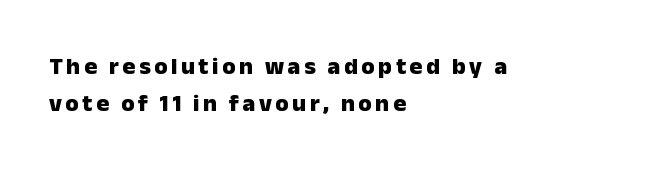
The image shows 24 px bold type, upright; set left-aligned, normal line spacing (1.55x), not underlined.
